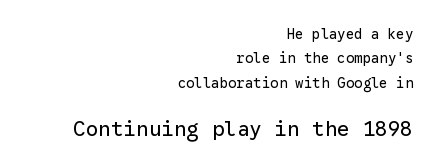
{"italic": "no", "bold": "no", "underline": "no", "align": "right", "line_spacing_ratio": 1.75, "letter_spacing": "normal", "letter_spacing_em": 0.0, "larger_block": "second", "size_ratio": 1.5, "glyph_px": 21}
